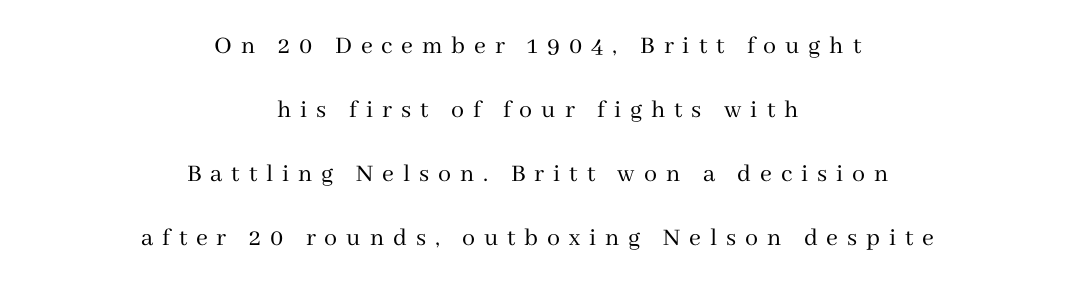
{"italic": "no", "bold": "no", "underline": "no", "align": "center", "line_spacing": "loose", "line_spacing_ratio": 2.46, "letter_spacing": "wide", "letter_spacing_em": 0.34, "glyph_px": 26}
